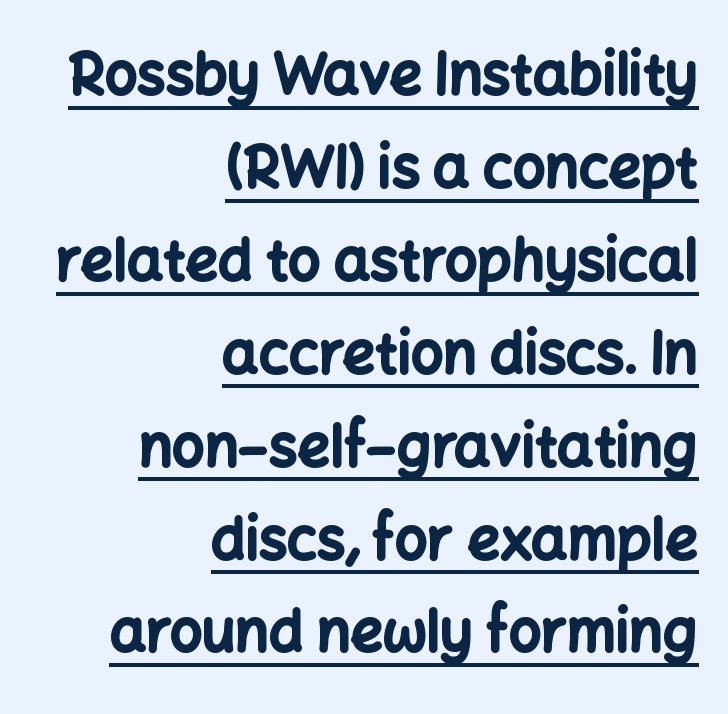
{"serif": "no", "italic": "no", "bold": "yes", "weight": "bold", "width": "normal", "stroke_contrast": "low", "x_height": "medium", "monospaced": "no", "underline": "yes", "align": "right", "line_spacing": "normal", "line_spacing_ratio": 1.63, "letter_spacing": "normal", "letter_spacing_em": 0.0, "glyph_px": 57}
